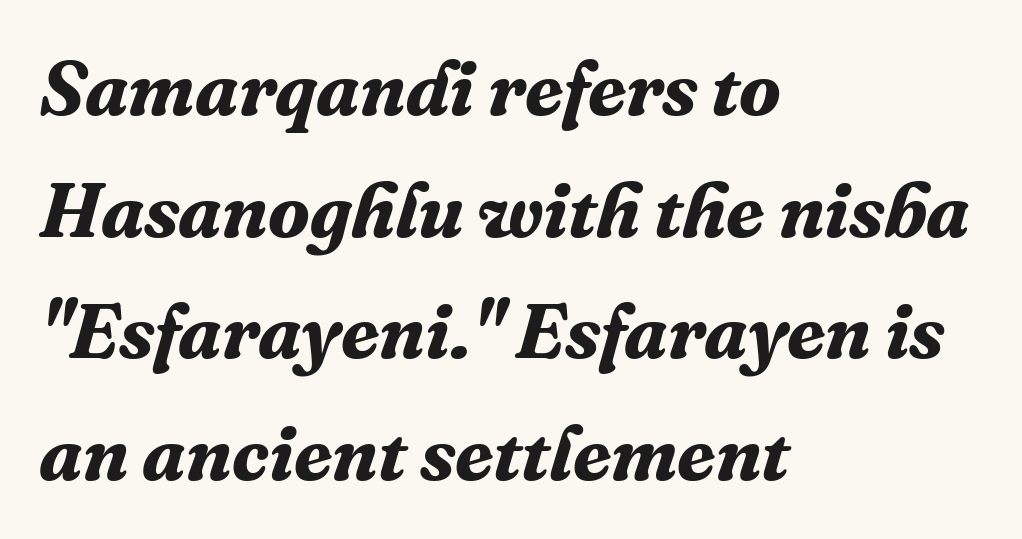
Q: Is the text bold? A: Yes.
Q: Is the text italic (slanted)? A: Yes, it leans right by about 16 degrees.
Q: Is the typeface a serif or a sans-serif typeface? A: Serif.
Q: Is the text underlined? A: No.
Q: How is the paragraph aligned? A: Left-aligned.
Q: Is the spacing between letters normal or unusually wide? A: Normal.
Q: Is the spacing between lines tight, normal or loose? A: Normal.
Q: Width (condensed, normal, or wide)? A: Normal.
Q: Stroke contrast? A: Medium.
Q: x-height? A: Medium.
Q: Monospaced? A: No.
